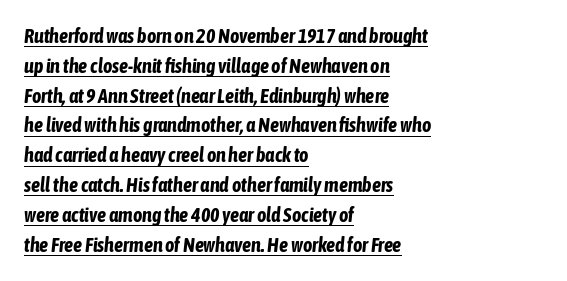
{"italic": "yes", "lean": "right", "slant_degrees": 6, "bold": "yes", "underline": "yes", "align": "left", "line_spacing": "normal", "line_spacing_ratio": 1.49, "letter_spacing": "normal", "letter_spacing_em": 0.0, "glyph_px": 20}
